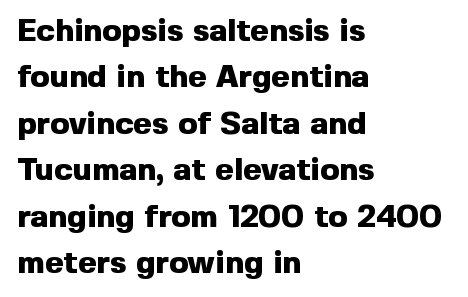
{"serif": "no", "italic": "no", "bold": "yes", "weight": "heavy", "width": "normal", "x_height": "medium", "monospaced": "no", "underline": "no", "align": "left", "line_spacing": "normal", "line_spacing_ratio": 1.45, "letter_spacing": "normal", "letter_spacing_em": 0.0, "glyph_px": 32}
